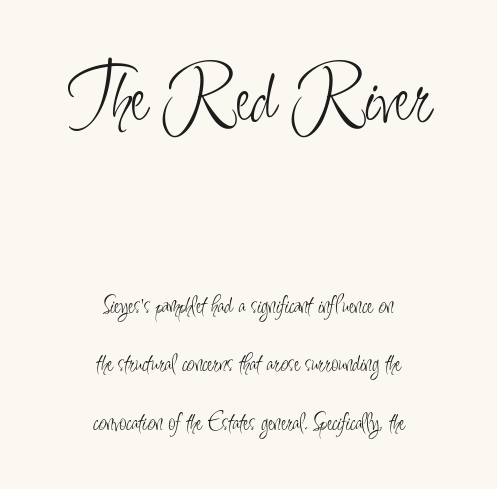
Q: Is the text bold? A: No.
Q: Is the typeface a serif or a sans-serif typeface? A: Sans-serif.
Q: Is the text underlined? A: No.
Q: How is the paragraph aligned? A: Centered.
Q: Is the spacing between letters normal or unusually wide? A: Normal.
Q: Is the spacing between lines tight, normal or loose? A: Loose.
Q: Which block of text is set in a larger size, the first (top) or the second (bottom)? A: The first (top) one.
Q: Width (condensed, normal, or wide)? A: Condensed.
Q: Stroke contrast? A: Low.
Q: x-height? A: Small.
Q: Monospaced? A: No.
